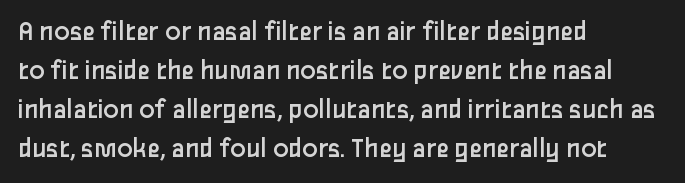
{"serif": "no", "italic": "no", "bold": "no", "weight": "regular", "width": "normal", "stroke_contrast": "low", "x_height": "medium", "monospaced": "no", "underline": "no", "align": "left", "line_spacing": "normal", "line_spacing_ratio": 1.34, "letter_spacing": "normal", "letter_spacing_em": 0.0, "glyph_px": 29}
